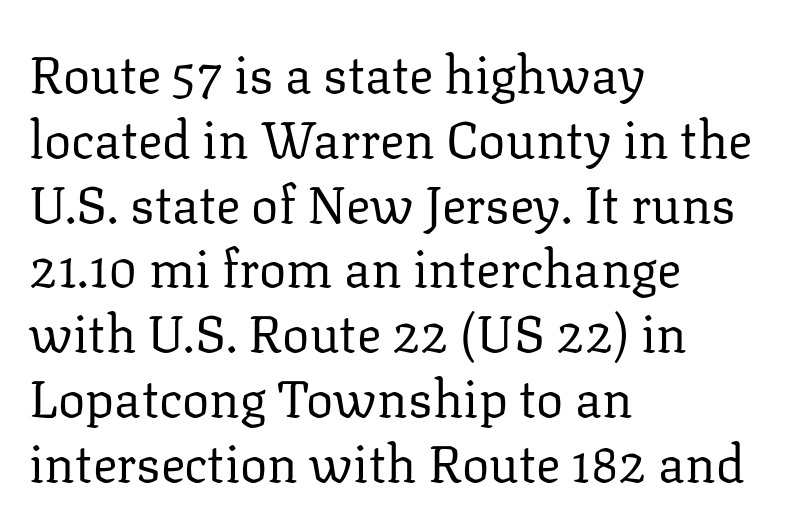
Q: Is the text bold? A: No.
Q: Is the text italic (slanted)? A: No, it is upright.
Q: Is the typeface a serif or a sans-serif typeface? A: Serif.
Q: Is the text underlined? A: No.
Q: How is the paragraph aligned? A: Left-aligned.
Q: Is the spacing between letters normal or unusually wide? A: Normal.
Q: Is the spacing between lines tight, normal or loose? A: Normal.
Q: Width (condensed, normal, or wide)? A: Normal.
Q: Stroke contrast? A: Low.
Q: x-height? A: Medium.
Q: Monospaced? A: No.
